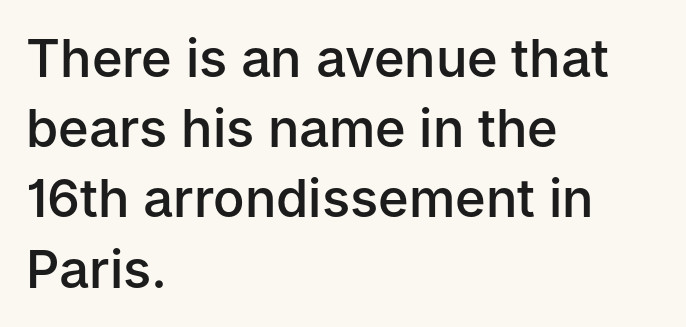
Q: Is the text bold? A: Semi-bold.
Q: Is the text italic (slanted)? A: No, it is upright.
Q: Is the typeface a serif or a sans-serif typeface? A: Sans-serif.
Q: Is the text underlined? A: No.
Q: How is the paragraph aligned? A: Left-aligned.
Q: Is the spacing between letters normal or unusually wide? A: Normal.
Q: Is the spacing between lines tight, normal or loose? A: Normal.
Q: Width (condensed, normal, or wide)? A: Normal.
Q: Stroke contrast? A: Low.
Q: x-height? A: Medium.
Q: Monospaced? A: No.
